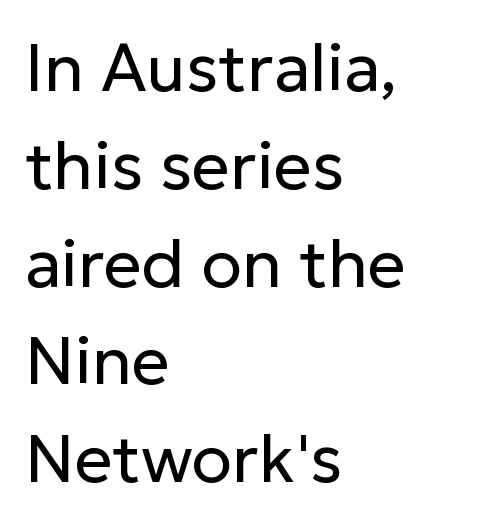
{"serif": "no", "italic": "no", "bold": "no", "weight": "regular", "width": "normal", "stroke_contrast": "low", "x_height": "medium", "monospaced": "no", "underline": "no", "align": "left", "line_spacing": "normal", "line_spacing_ratio": 1.46, "letter_spacing": "normal", "letter_spacing_em": 0.0, "glyph_px": 67}
